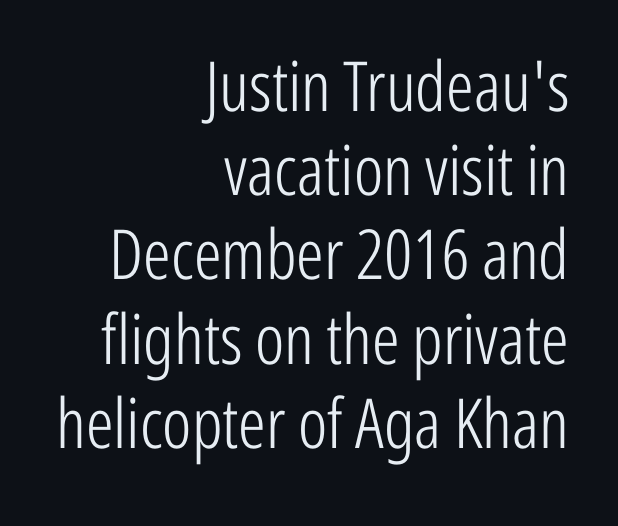
Q: Is the text bold? A: No.
Q: Is the text italic (slanted)? A: No, it is upright.
Q: Is the typeface a serif or a sans-serif typeface? A: Sans-serif.
Q: Is the text underlined? A: No.
Q: How is the paragraph aligned? A: Right-aligned.
Q: Is the spacing between letters normal or unusually wide? A: Normal.
Q: Width (condensed, normal, or wide)? A: Condensed.
Q: Stroke contrast? A: Low.
Q: x-height? A: Medium.
Q: Monospaced? A: No.
